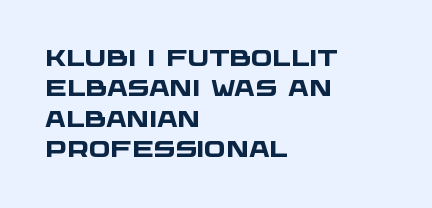
Strong, thick strokes mark this as bold type. Unmarked baselines from the first word to the last. A typesetter would call this zero additional tracking. The line-height multiplier appears to be the usual default. These lines stack with their left ends in a neat column.
